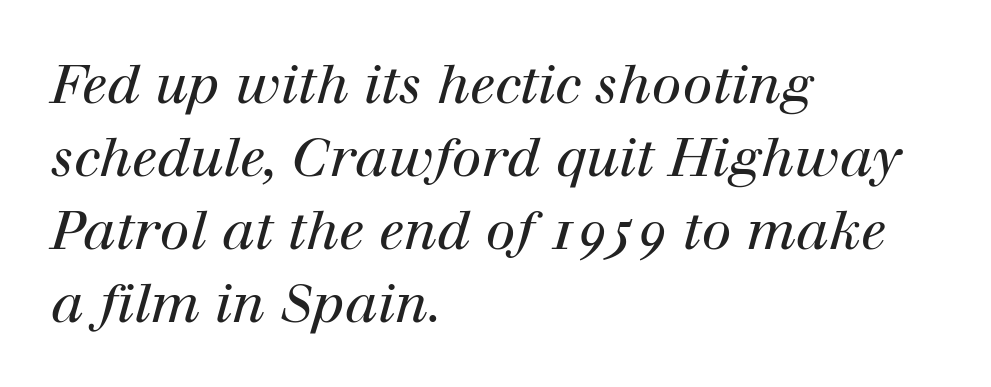
{"serif": "yes", "italic": "yes", "lean": "right", "slant_degrees": 12, "bold": "no", "weight": "regular", "width": "normal", "stroke_contrast": "high", "x_height": "medium", "monospaced": "no", "underline": "no", "align": "left", "line_spacing": "normal", "line_spacing_ratio": 1.35, "letter_spacing": "normal", "letter_spacing_em": 0.0, "glyph_px": 54}
